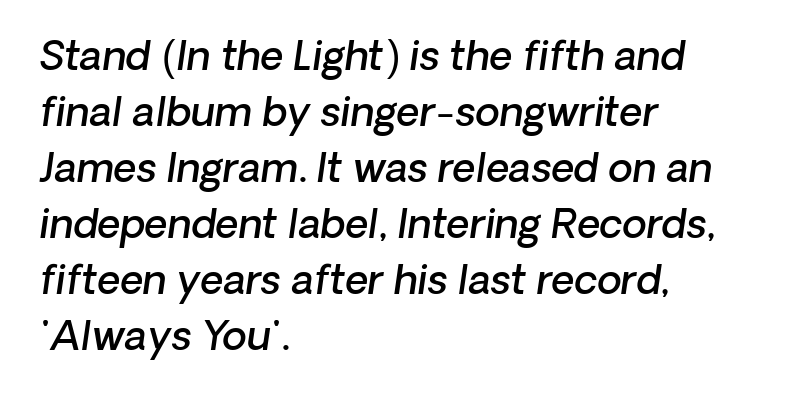
I'd describe the lettering as semibold — firm but not a full bold. The face used here is rendered with its standard letterfit. Underlining? Definitely not there. Baseline-to-baseline distance is the conventional proportion of letter height.
